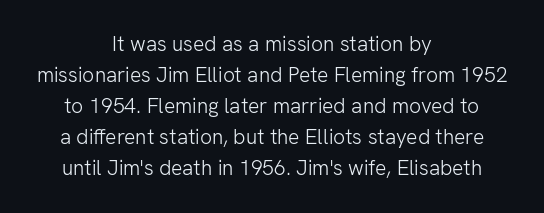
Q: Is the text bold? A: No.
Q: Is the text italic (slanted)? A: No, it is upright.
Q: Is the text underlined? A: No.
Q: How is the paragraph aligned? A: Centered.
Q: Is the spacing between letters normal or unusually wide? A: Normal.
Q: Is the spacing between lines tight, normal or loose? A: Normal.
